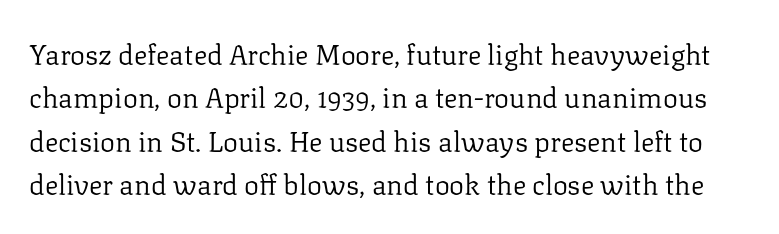
Check under the words: just untouched page. Nothing unusual about the tracking: characters are spaced as the font intends. Does the leading feel generous? No, just average. Quick note: not italic, upright. The strokes are not fattened; the text isn't bold.
